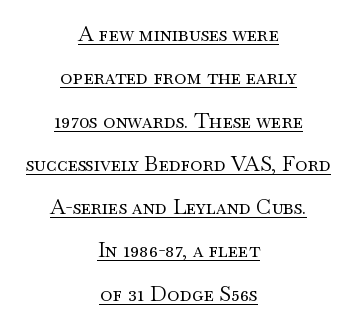
{"italic": "no", "bold": "no", "underline": "yes", "align": "center", "line_spacing": "loose", "line_spacing_ratio": 2.06, "letter_spacing": "normal", "letter_spacing_em": 0.0, "glyph_px": 21}
